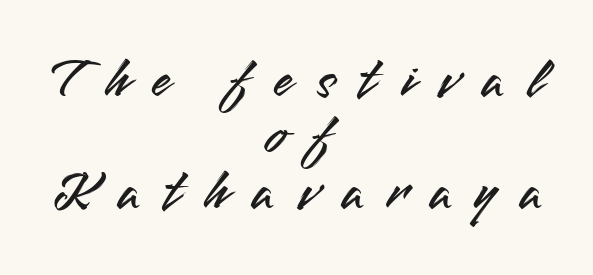
Is the letter spacing exaggerated? Yes — the characters are pushed far apart. Looks like regular typesetting: each glyph gets only the width it needs. Where is the straight margin? There isn't one; the lines are centered. Glance below the letters and you will spot only blank space. To sum up the face: it is a sans, with no serifs.
